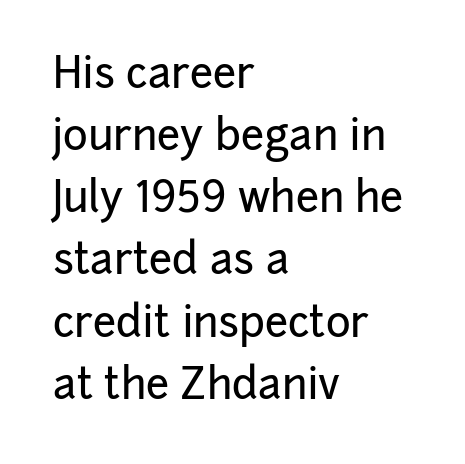
This rendering uses left alignment, leaving the right contour irregular. Does the lettering tilt? It doesn't — this is upright. The passage shown has conventional tracking throughout. Proportional: the letters do not fall into vertical columns.
